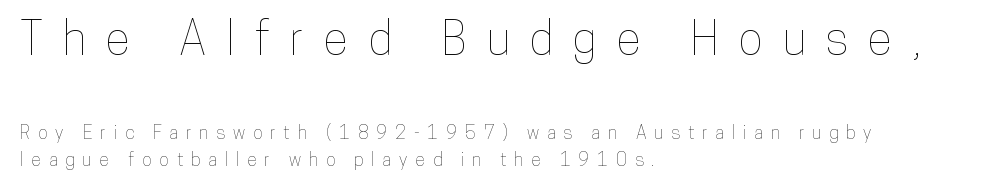
Q: Is the text italic (slanted)? A: No, it is upright.
Q: Is the text underlined? A: No.
Q: How is the paragraph aligned? A: Left-aligned.
Q: Is the spacing between letters normal or unusually wide? A: Unusually wide.
Q: Is the spacing between lines tight, normal or loose? A: Normal.
Q: Which block of text is set in a larger size, the first (top) or the second (bottom)? A: The first (top) one.
Q: Width (condensed, normal, or wide)? A: Condensed.
Q: Stroke contrast? A: Low.
Q: x-height? A: Medium.
Q: Monospaced? A: No.
